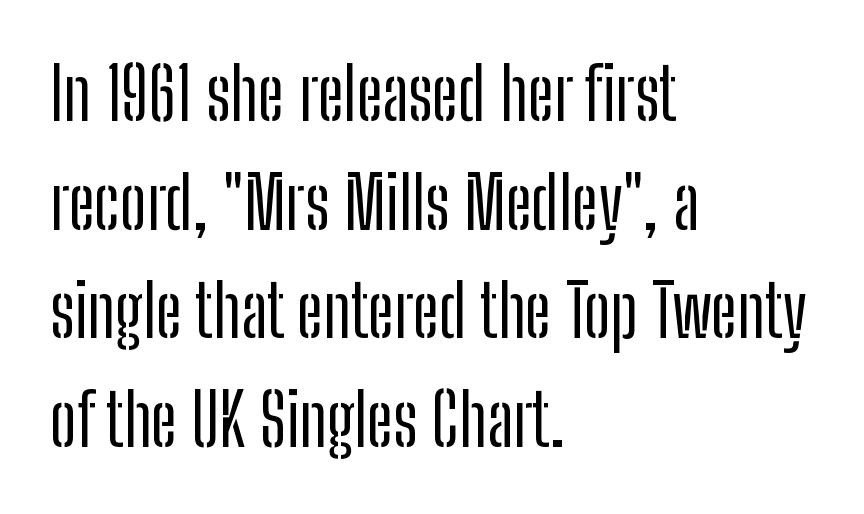
{"serif": "no", "italic": "no", "width": "condensed", "stroke_contrast": "low", "x_height": "medium", "monospaced": "no", "underline": "no", "align": "left", "line_spacing": "normal", "line_spacing_ratio": 1.51, "letter_spacing": "normal", "letter_spacing_em": 0.0, "glyph_px": 72}
